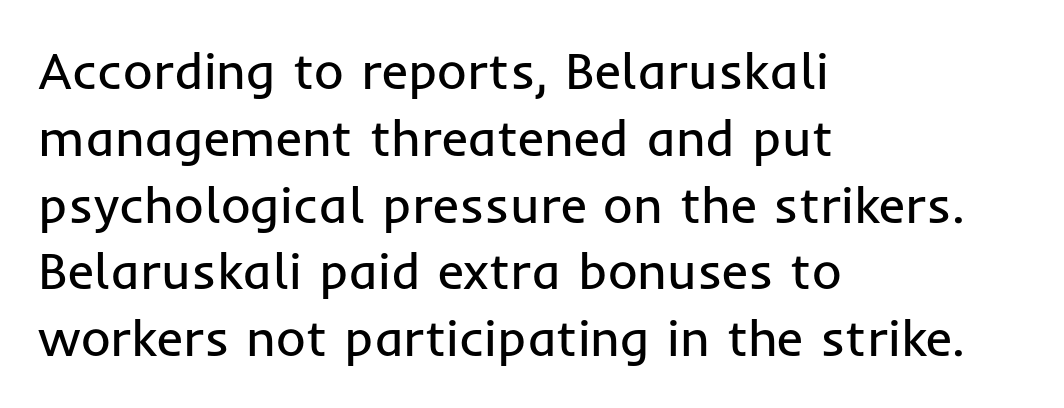
{"serif": "no", "italic": "no", "bold": "no", "weight": "regular", "width": "normal", "stroke_contrast": "low", "x_height": "medium", "monospaced": "no", "underline": "no", "align": "left", "line_spacing": "normal", "line_spacing_ratio": 1.31, "letter_spacing": "normal", "letter_spacing_em": 0.0, "glyph_px": 51}
